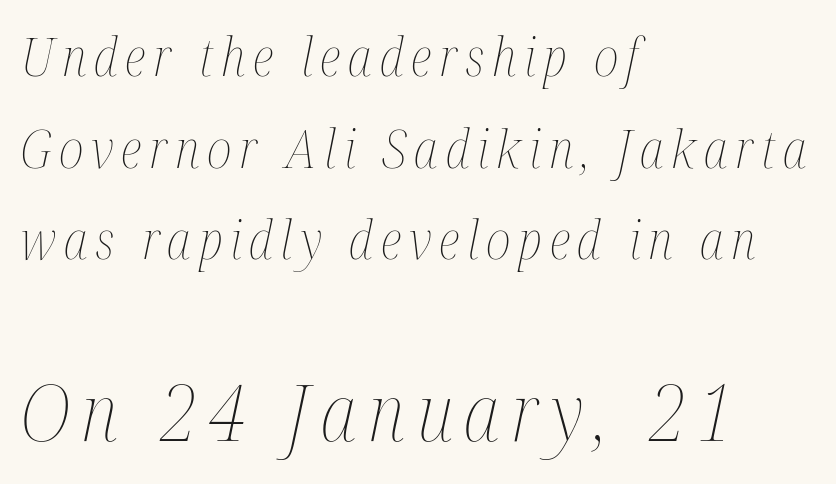
The passage shown is not bold in any degree. The passage shown begins with its smaller block and ends with its larger one. Glance below the letters and you will spot only blank space. Think of a printed novel: that variable character pitch is what you see here.
